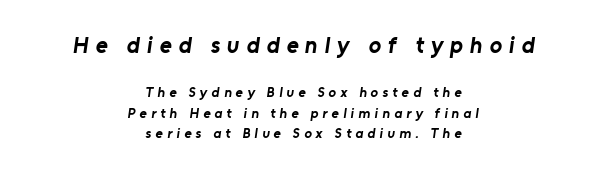
The image shows 23 px bold type; set centered, normal line spacing (1.47x), unusually wide letter spacing (+0.3 em), not underlined; the first (top) block is 1.64x larger.
